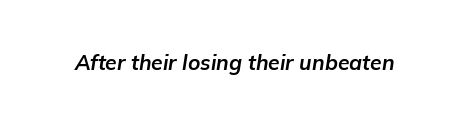
Q: Is the text bold? A: Yes.
Q: Is the text italic (slanted)? A: Yes, it leans right by about 9 degrees.
Q: Is the text underlined? A: No.
Q: Is the spacing between letters normal or unusually wide? A: Normal.
